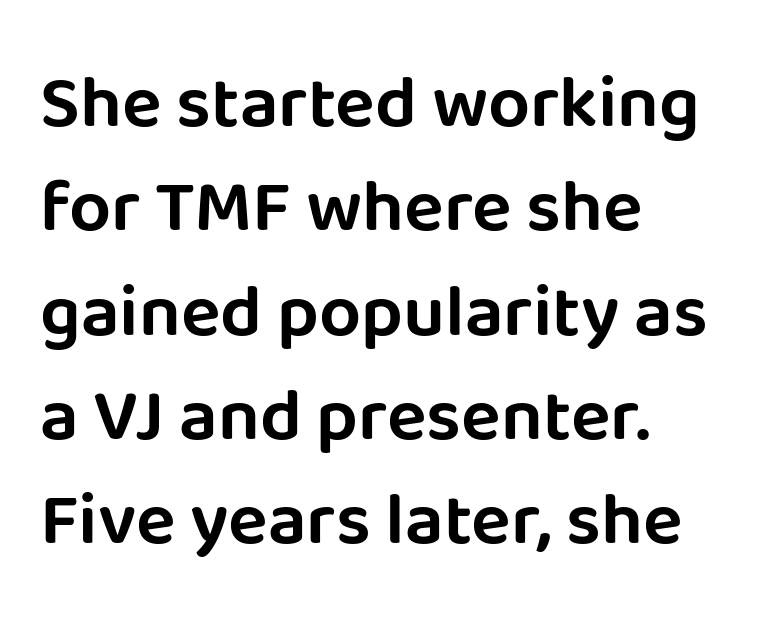
{"serif": "no", "italic": "no", "width": "normal", "stroke_contrast": "low", "x_height": "large", "monospaced": "no", "underline": "no", "align": "left", "line_spacing": "normal", "line_spacing_ratio": 1.41, "letter_spacing": "normal", "letter_spacing_em": 0.0, "glyph_px": 74}
